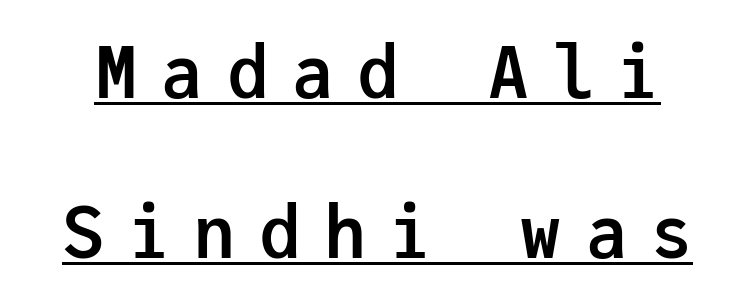
What decoration does the sample have? An underline. The face used here is a sans, in the tradition of grotesques and geometrics. If you drew a line through each stem, it would be perfectly vertical. Spacing verdict: monospaced, one width for all characters. These lines carry a lot of weight — the face is fully bold.
